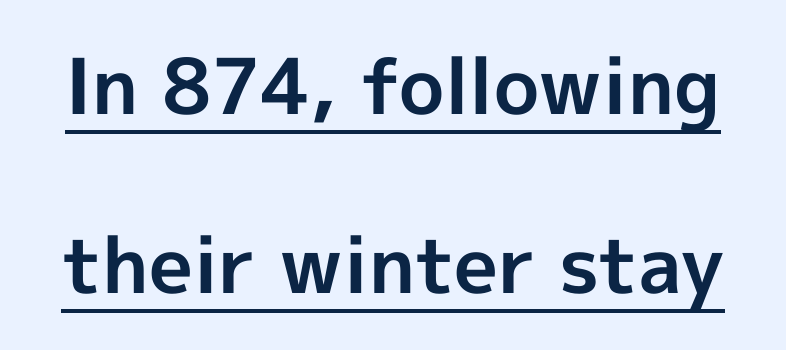
{"serif": "no", "italic": "no", "bold": "yes", "weight": "bold", "width": "normal", "x_height": "medium", "monospaced": "no", "underline": "yes", "line_spacing": "loose", "line_spacing_ratio": 2.33, "letter_spacing": "normal", "letter_spacing_em": 0.0, "glyph_px": 77}
